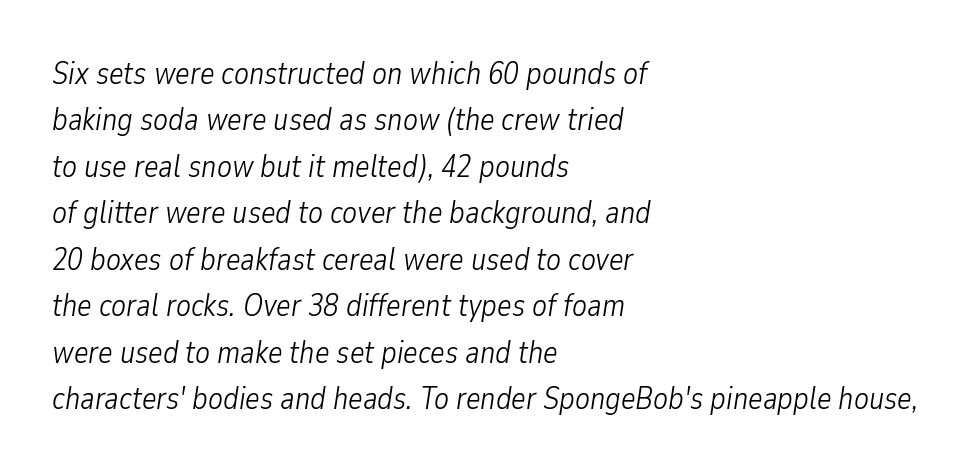
Q: Is the text bold? A: No.
Q: Is the text italic (slanted)? A: Yes, it leans right by about 9 degrees.
Q: Is the text underlined? A: No.
Q: How is the paragraph aligned? A: Left-aligned.
Q: Is the spacing between letters normal or unusually wide? A: Normal.
Q: Is the spacing between lines tight, normal or loose? A: Normal.
Q: Width (condensed, normal, or wide)? A: Condensed.
Q: Stroke contrast? A: Low.
Q: x-height? A: Medium.
Q: Monospaced? A: No.
